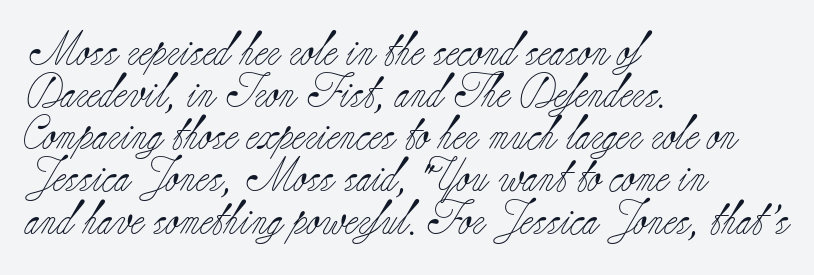
Classification — serif. Varying glyph widths throughout — classic text-font behaviour. Tracking value appears to be zero — textbook default spacing. Ink coverage per letter is moderate at most.
